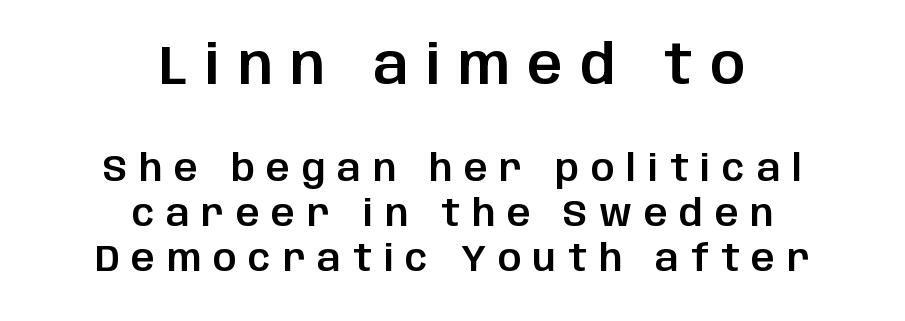
Q: Is the text italic (slanted)? A: No, it is upright.
Q: Is the typeface a serif or a sans-serif typeface? A: Sans-serif.
Q: Is the text underlined? A: No.
Q: How is the paragraph aligned? A: Centered.
Q: Is the spacing between letters normal or unusually wide? A: Unusually wide.
Q: Which block of text is set in a larger size, the first (top) or the second (bottom)? A: The first (top) one.
Q: Width (condensed, normal, or wide)? A: Normal.
Q: Stroke contrast? A: Low.
Q: x-height? A: Large.
Q: Monospaced? A: No.
